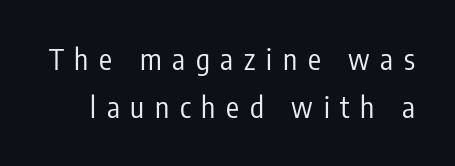
The image shows 29 px regular-weight, condensed sans-serif type, upright; set normal line spacing (1.66x), unusually wide letter spacing (+0.37 em), not underlined; low stroke contrast and a medium x-height.
